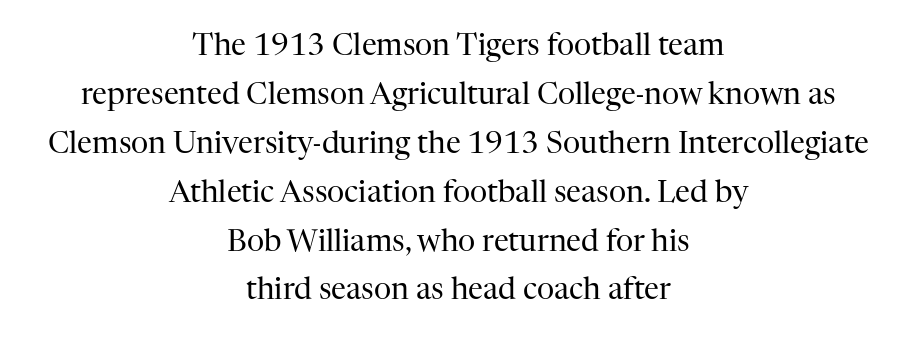
{"serif": "yes", "italic": "no", "bold": "no", "weight": "regular", "width": "normal", "stroke_contrast": "high", "x_height": "medium", "monospaced": "no", "underline": "no", "align": "center", "line_spacing": "normal", "line_spacing_ratio": 1.63, "letter_spacing": "normal", "letter_spacing_em": 0.0, "glyph_px": 30}
